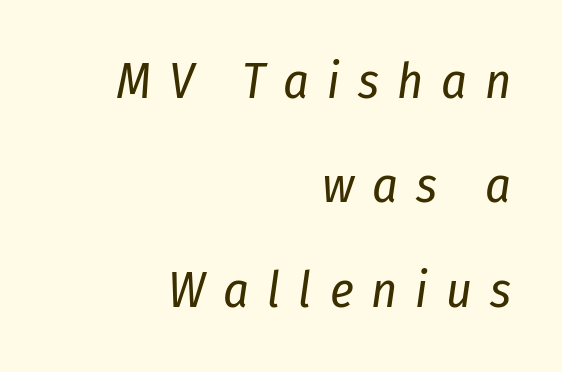
The image shows 50 px regular-weight, condensed type, italic (leaning right); set right-aligned, loose line spacing (2.09x), unusually wide letter spacing (+0.36 em), not underlined; low stroke contrast and a medium x-height.
